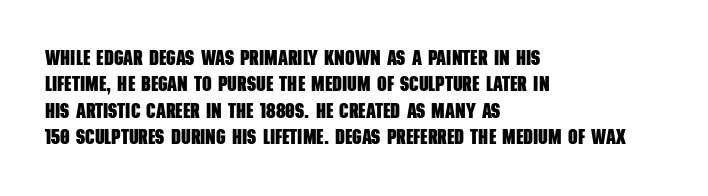
The paragraph shown leans on its left margin. Nobody touched the tracking dial on this one. Whoever set this chose a conventional vertical rhythm. Descender tails drop into unmarked territory.
